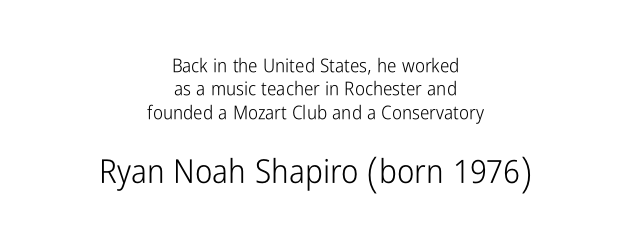
{"serif": "no", "italic": "no", "bold": "no", "weight": "light", "width": "condensed", "stroke_contrast": "low", "x_height": "medium", "monospaced": "no", "underline": "no", "align": "center", "line_spacing_ratio": 1.23, "letter_spacing": "normal", "letter_spacing_em": 0.0, "larger_block": "second", "size_ratio": 1.74, "glyph_px": 33}
